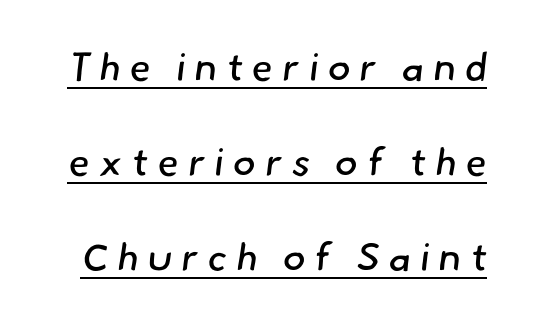
Glyph-to-glyph distance is far greater than everyday printed text. How would I describe the line gaps? Wide and relaxed. In terms of letterform style, serifs are entirely absent. The passage shown is underscored from start to finish. Proportional: the letters do not fall into vertical columns. The strokes carry an ordinary text weight at most.
